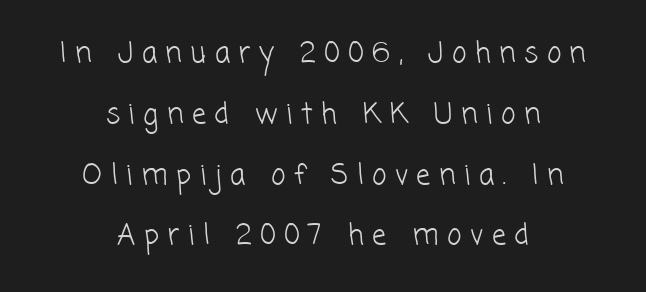
Q: Is the text bold? A: No.
Q: Is the typeface a serif or a sans-serif typeface? A: Sans-serif.
Q: Is the text underlined? A: No.
Q: How is the paragraph aligned? A: Centered.
Q: Is the spacing between letters normal or unusually wide? A: Unusually wide.
Q: Is the spacing between lines tight, normal or loose? A: Loose.
Q: Width (condensed, normal, or wide)? A: Normal.
Q: Stroke contrast? A: Low.
Q: x-height? A: Medium.
Q: Monospaced? A: No.
